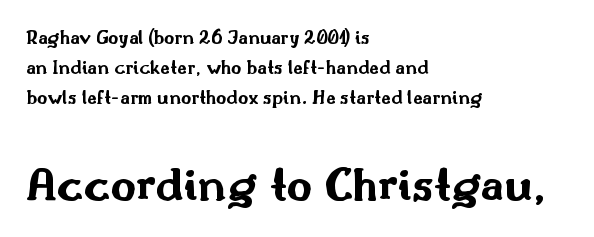
{"serif": "no", "italic": "no", "bold": "yes", "weight": "bold", "width": "wide", "stroke_contrast": "medium", "x_height": "small", "monospaced": "no", "underline": "no", "align": "left", "line_spacing": "normal", "line_spacing_ratio": 1.51, "letter_spacing": "normal", "letter_spacing_em": 0.0, "larger_block": "second", "size_ratio": 2.45, "glyph_px": 49}
